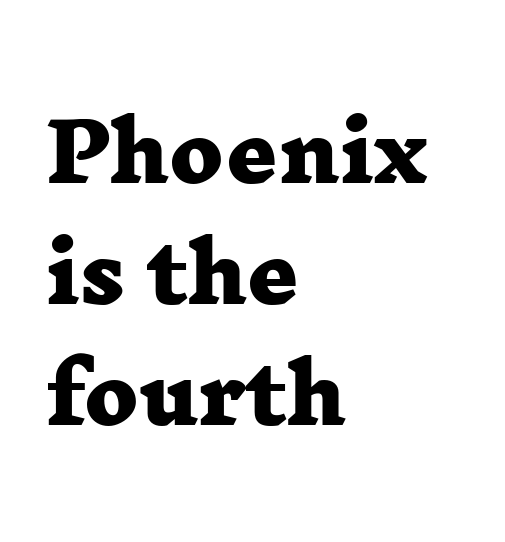
{"serif": "yes", "bold": "yes", "weight": "heavy", "width": "wide", "stroke_contrast": "low", "x_height": "medium", "monospaced": "no", "underline": "no", "align": "left", "line_spacing": "normal", "line_spacing_ratio": 1.51, "letter_spacing": "normal", "letter_spacing_em": 0.0, "glyph_px": 80}
